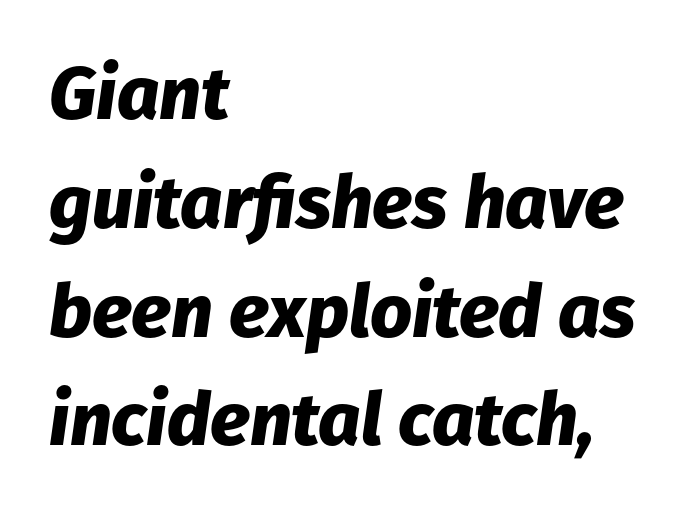
{"italic": "yes", "lean": "right", "slant_degrees": 8, "bold": "yes", "weight": "heavy", "width": "normal", "stroke_contrast": "low", "x_height": "medium", "monospaced": "no", "underline": "no", "align": "left", "line_spacing": "normal", "line_spacing_ratio": 1.47, "letter_spacing": "normal", "letter_spacing_em": 0.0, "glyph_px": 74}
